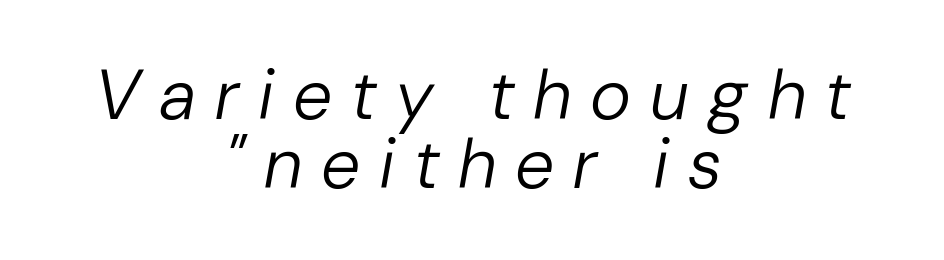
Slanted lettering throughout. The lines are packed closely together with very little leading. No extra ink here — the face is not bold. The glyphs are unaccompanied by any horizontal stroke below them. The paragraph shown floats in the horizontal middle. The passage shown has open, widely tracked lettering throughout.
